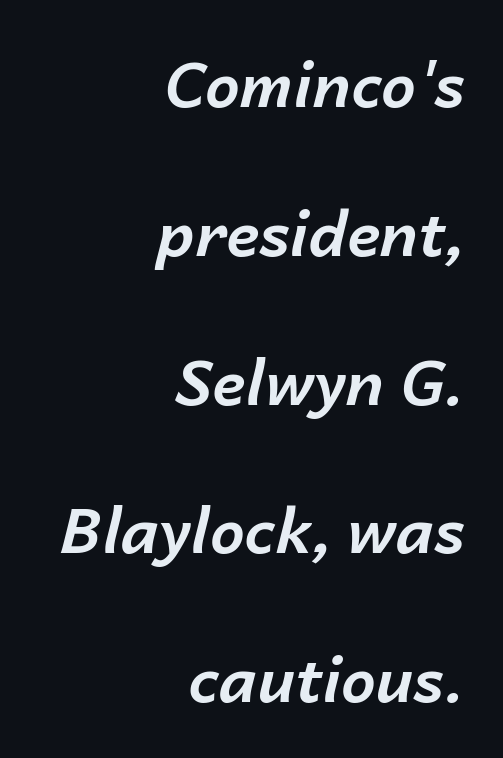
{"italic": "yes", "lean": "right", "slant_degrees": 14, "bold": "yes", "weight": "bold", "width": "normal", "stroke_contrast": "low", "x_height": "medium", "monospaced": "no", "underline": "no", "align": "right", "line_spacing": "loose", "line_spacing_ratio": 2.4, "letter_spacing": "normal", "letter_spacing_em": 0.0, "glyph_px": 62}
